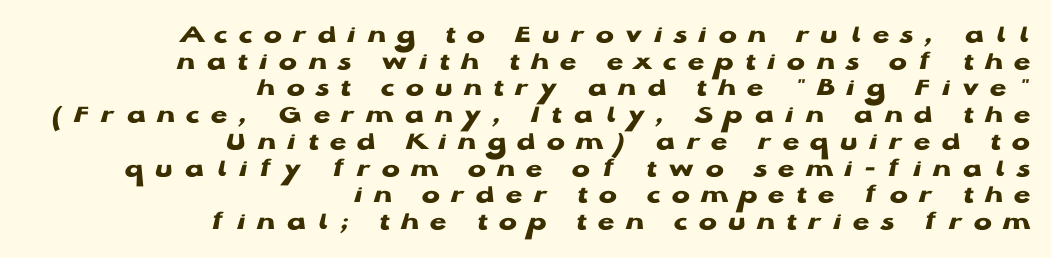
Q: Is the text bold? A: Yes.
Q: Is the text italic (slanted)? A: No, it is upright.
Q: Is the text underlined? A: No.
Q: How is the paragraph aligned? A: Right-aligned.
Q: Is the spacing between letters normal or unusually wide? A: Unusually wide.
Q: Is the spacing between lines tight, normal or loose? A: Tight.
